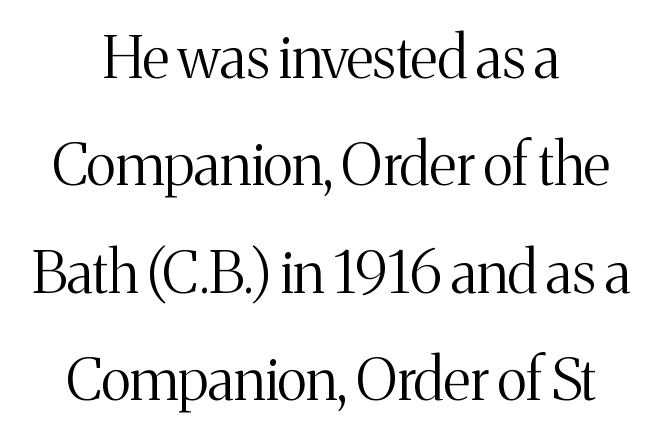
Q: Is the text bold? A: No.
Q: Is the text italic (slanted)? A: No, it is upright.
Q: Is the typeface a serif or a sans-serif typeface? A: Serif.
Q: Is the text underlined? A: No.
Q: How is the paragraph aligned? A: Centered.
Q: Is the spacing between letters normal or unusually wide? A: Normal.
Q: Width (condensed, normal, or wide)? A: Normal.
Q: Stroke contrast? A: Medium.
Q: x-height? A: Medium.
Q: Monospaced? A: No.
